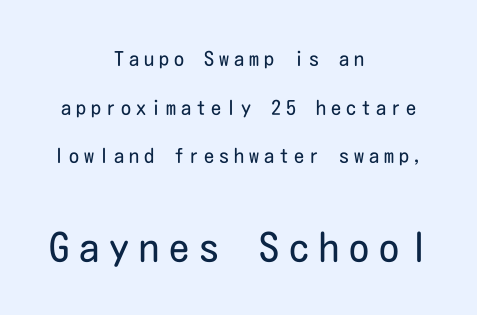
Characters follow at a spacing far wider than the type designer built in. The typesetter chose a symmetrical, centered arrangement here. Italic? Not at all — the glyphs are vertical. One glance says open: line gaps are wider than usual. Are there feet on the stems? There aren't — it's a sans.
